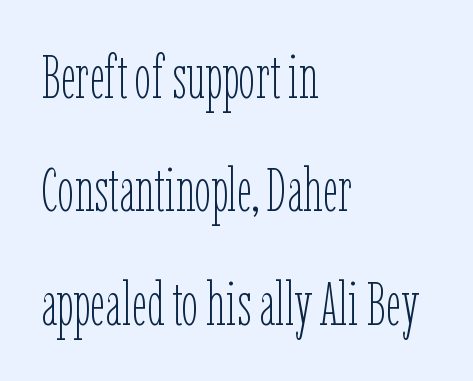
This sample uses an upright cut, with every glyph sitting square on the baseline. This sample uses plain, unmodified letter spacing. Short and long lines alike share a common starting point at left. Stems and bowls with no extra thickness — not bold. Do the characters align in a grid? No, the font is proportional. Letters rest on an invisible, unmarked baseline.
